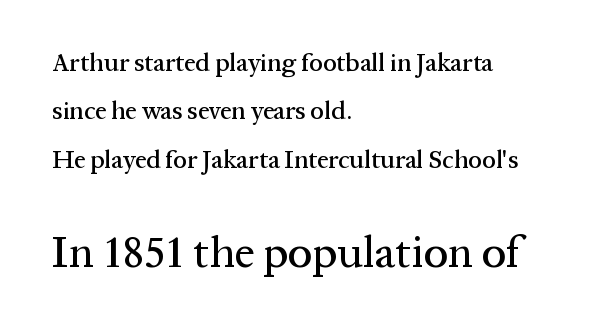
{"serif": "yes", "italic": "no", "width": "normal", "stroke_contrast": "medium", "x_height": "medium", "monospaced": "no", "underline": "no", "align": "left", "line_spacing": "loose", "line_spacing_ratio": 1.94, "letter_spacing": "normal", "letter_spacing_em": 0.0, "larger_block": "second", "size_ratio": 1.76, "glyph_px": 44}
